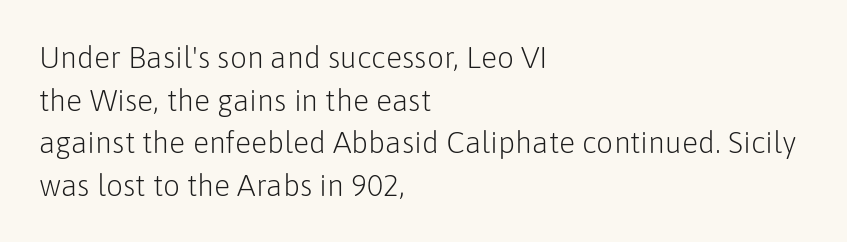
Unlike italic type, these characters show no tilt at all. Reading down the block, your eye returns to a fixed left position each line. The horizontal fit of the characters is conventional and even. Character widths vary here, with narrow letters taking less room than wide ones.
